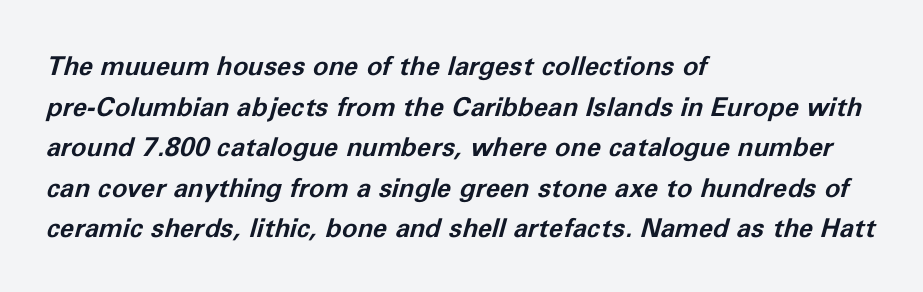
{"italic": "yes", "lean": "right", "slant_degrees": 11, "bold": "yes", "underline": "no", "align": "left", "line_spacing": "normal", "line_spacing_ratio": 1.56, "letter_spacing": "normal", "letter_spacing_em": 0.0, "glyph_px": 26}
